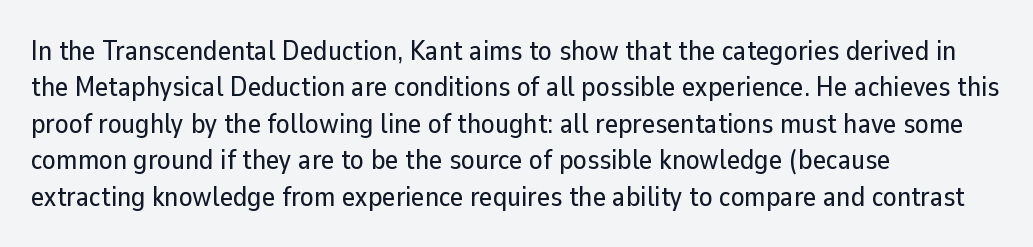
If you drew a line through each stem, it would be perfectly vertical. Words appear dense and cohesive because spacing is normal. The space between consecutive lines is moderate. The passage shown is typeset with a sans-serif family. The passage shown is not underscored anywhere.
